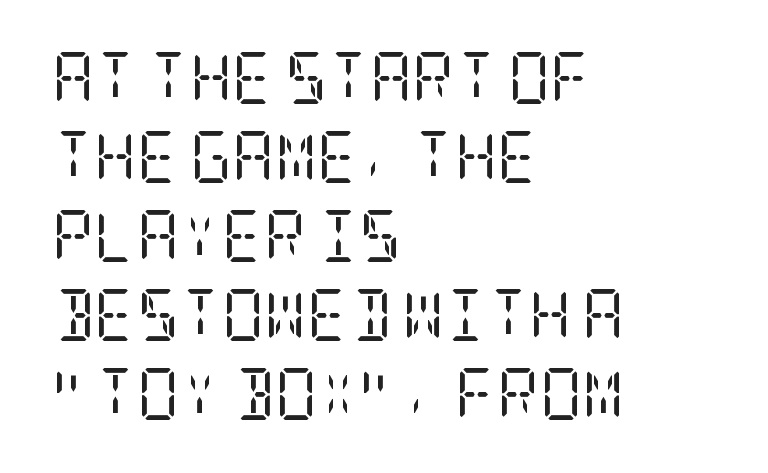
{"serif": "yes", "italic": "no", "bold": "no", "weight": "regular", "width": "condensed", "stroke_contrast": "low", "x_height": "large", "underline": "no", "align": "left", "line_spacing": "normal", "line_spacing_ratio": 1.52, "letter_spacing": "normal", "letter_spacing_em": 0.0, "glyph_px": 52}
